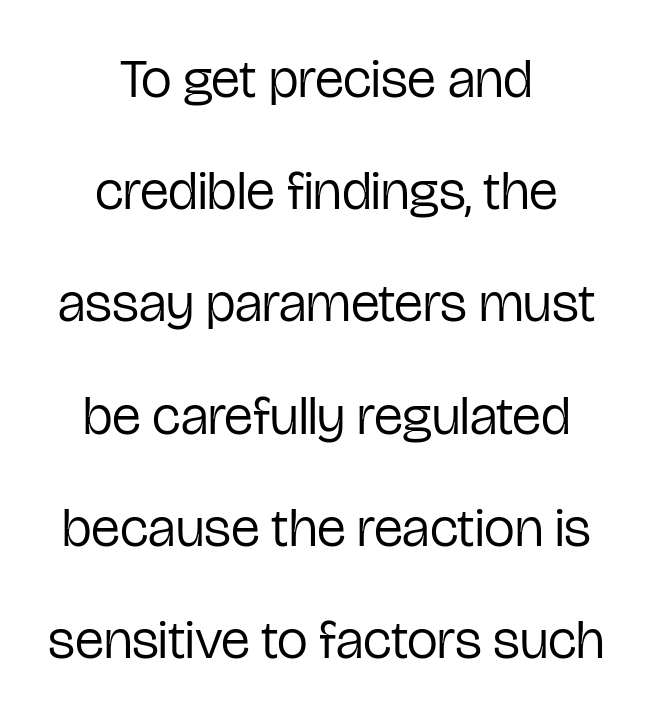
Q: Is the text bold? A: No.
Q: Is the text italic (slanted)? A: No, it is upright.
Q: Is the typeface a serif or a sans-serif typeface? A: Sans-serif.
Q: Is the text underlined? A: No.
Q: How is the paragraph aligned? A: Centered.
Q: Is the spacing between letters normal or unusually wide? A: Normal.
Q: Is the spacing between lines tight, normal or loose? A: Loose.
Q: Width (condensed, normal, or wide)? A: Condensed.
Q: Stroke contrast? A: Low.
Q: x-height? A: Medium.
Q: Monospaced? A: No.
